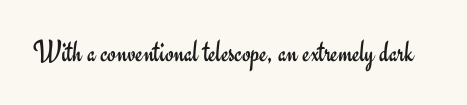
{"serif": "no", "bold": "no", "weight": "regular", "width": "normal", "stroke_contrast": "low", "x_height": "small", "monospaced": "no", "underline": "no", "letter_spacing": "normal", "letter_spacing_em": 0.0, "glyph_px": 31}
